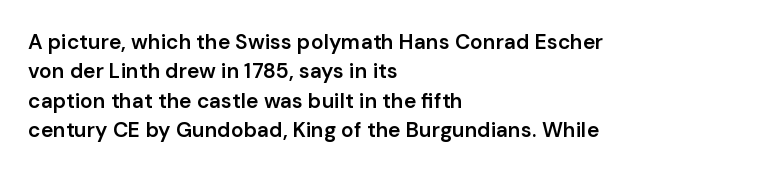
The space between consecutive lines is moderate. Its strokes are somewhat broadened, the hallmark of semibold type. Tracking value appears to be zero — textbook default spacing. These lines are set flush left with a ragged right edge. Underlining? Definitely not there. If you drew a line through each stem, it would be perfectly vertical.
